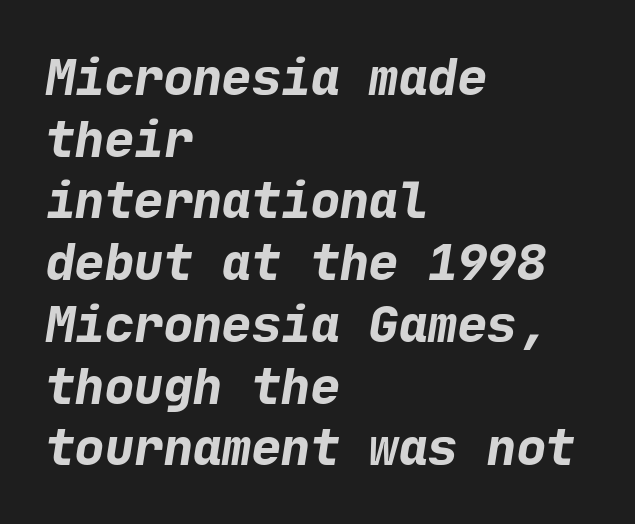
Compared with an ordinary text face, these strokes are far heavier — a full bold. Is the block centered? No — it sits flush against the left margin. Glance below the letters and you will spot only blank space. The designer left line spacing at the default.
